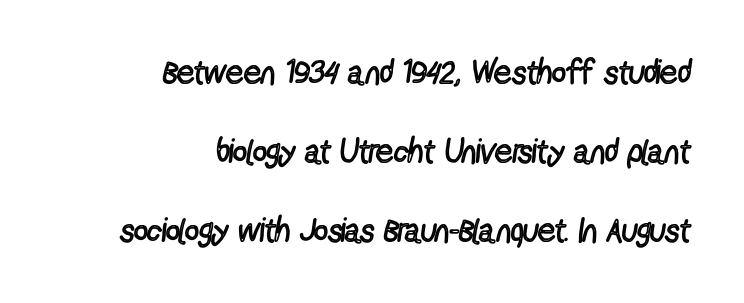
All the whitespace from short lines collects on the left. Between one letter and the next there's only the usual sliver of space. The characters display no serif detailing; their extremities are plain. These lines are rendered in a variable-pitch font. The zone under the glyphs is completely vacant.
